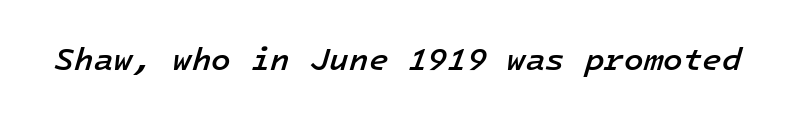
Q: Is the text bold? A: Semi-bold.
Q: Is the text italic (slanted)? A: Yes, it leans right by about 16 degrees.
Q: Is the text underlined? A: No.
Q: Is the spacing between letters normal or unusually wide? A: Normal.
Q: Width (condensed, normal, or wide)? A: Normal.
Q: Stroke contrast? A: Low.
Q: x-height? A: Medium.
Q: Monospaced? A: Yes.
